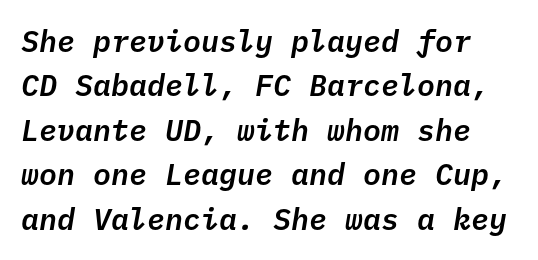
{"italic": "yes", "lean": "right", "slant_degrees": 10, "width": "normal", "stroke_contrast": "low", "x_height": "medium", "monospaced": "yes", "underline": "no", "line_spacing": "normal", "line_spacing_ratio": 1.48, "letter_spacing": "normal", "letter_spacing_em": 0.0, "glyph_px": 30}
